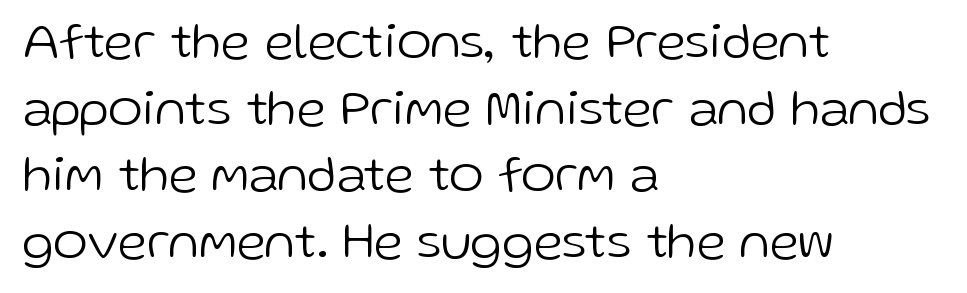
The image shows 52 px light sans-serif type, upright; set left-aligned, normal line spacing (1.28x), normal letter spacing, not underlined; low stroke contrast and a medium x-height.
